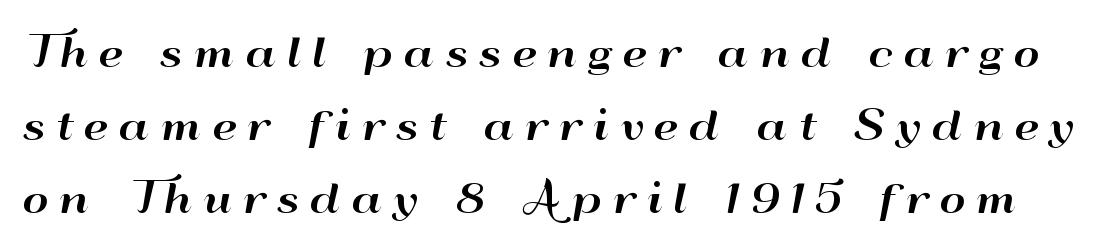
Q: Is the text italic (slanted)? A: Yes.
Q: Is the typeface a serif or a sans-serif typeface? A: Sans-serif.
Q: Is the text underlined? A: No.
Q: Is the spacing between letters normal or unusually wide? A: Unusually wide.
Q: Width (condensed, normal, or wide)? A: Wide.
Q: Stroke contrast? A: High.
Q: x-height? A: Small.
Q: Monospaced? A: No.
